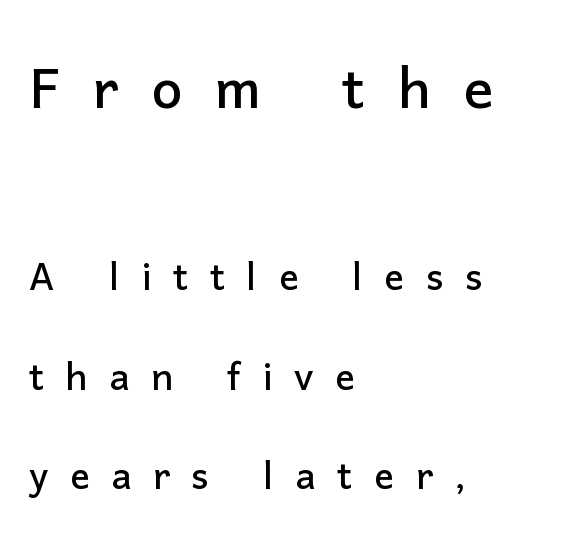
{"serif": "no", "italic": "no", "width": "normal", "stroke_contrast": "low", "x_height": "medium", "monospaced": "no", "underline": "no", "align": "left", "line_spacing": "loose", "line_spacing_ratio": 2.03, "letter_spacing": "wide", "letter_spacing_em": 0.44, "larger_block": "first", "size_ratio": 1.51, "glyph_px": 74}
